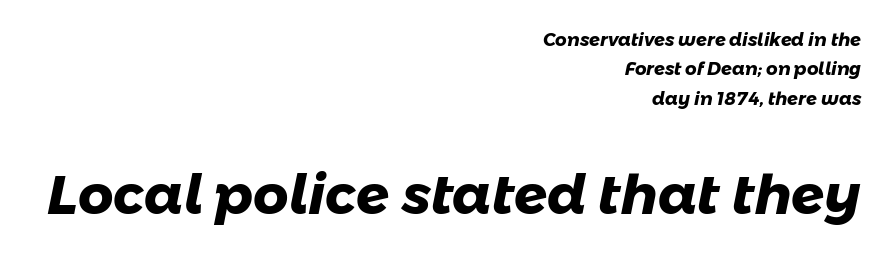
Q: Is the text bold? A: Yes.
Q: Is the typeface a serif or a sans-serif typeface? A: Sans-serif.
Q: Is the text underlined? A: No.
Q: How is the paragraph aligned? A: Right-aligned.
Q: Is the spacing between letters normal or unusually wide? A: Normal.
Q: Is the spacing between lines tight, normal or loose? A: Normal.
Q: Which block of text is set in a larger size, the first (top) or the second (bottom)? A: The second (bottom) one.
Q: Width (condensed, normal, or wide)? A: Normal.
Q: Stroke contrast? A: Low.
Q: x-height? A: Medium.
Q: Monospaced? A: No.
